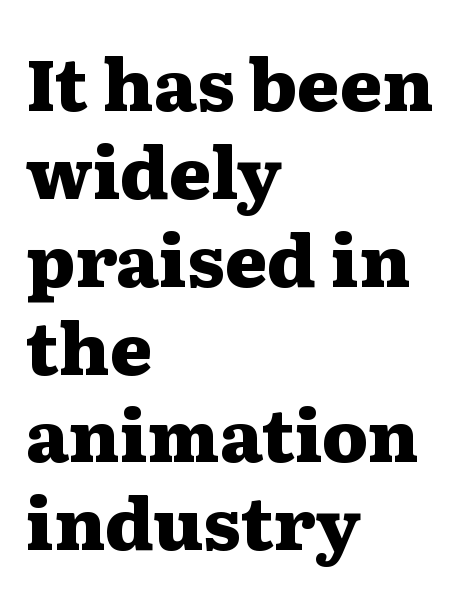
The image shows 72 px heavy, wide serif type, upright; set left-aligned, line spacing 1.22x, normal letter spacing, not underlined; medium stroke contrast and a medium x-height.
